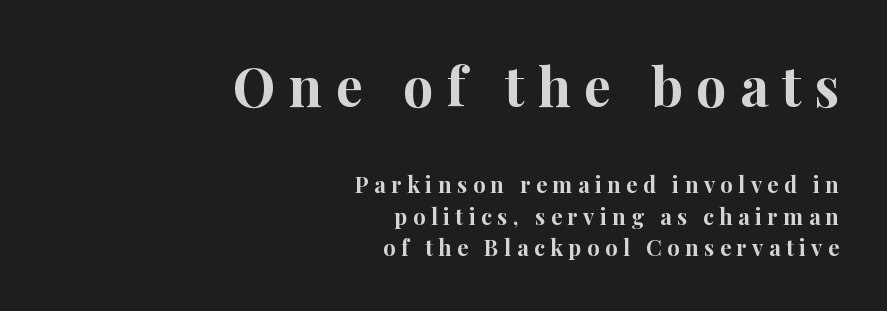
One glance says typical: line gaps are just what's usual. Is this a sans? No — the strokes have serifs. These lines are rendered in a variable-pitch font. Thick stems and heavy bowls — unmistakably bold.
